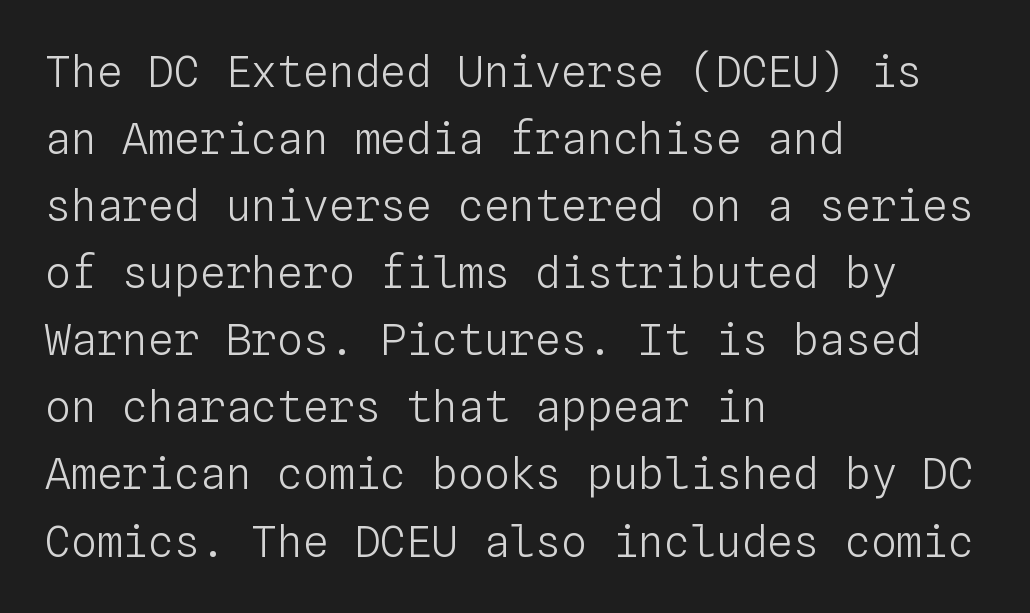
Ascenders rise straight up at ninety degrees. Look at the tracking — it's just the regular setting, nothing added. A typesetter would call this monospace, since all characters share one set width. Compared with a centered layout, this one pins lines to the left instead. The passage shown is not bold in any degree. The words here are not underlined.
